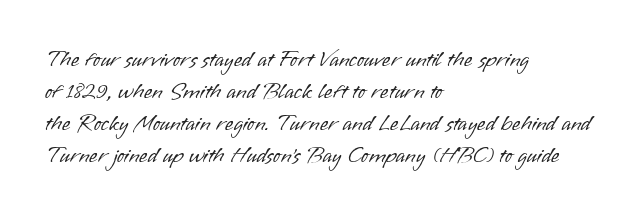
Q: Is the text bold? A: No.
Q: Is the text italic (slanted)? A: Yes.
Q: Is the text underlined? A: No.
Q: How is the paragraph aligned? A: Left-aligned.
Q: Is the spacing between letters normal or unusually wide? A: Normal.
Q: Is the spacing between lines tight, normal or loose? A: Normal.
